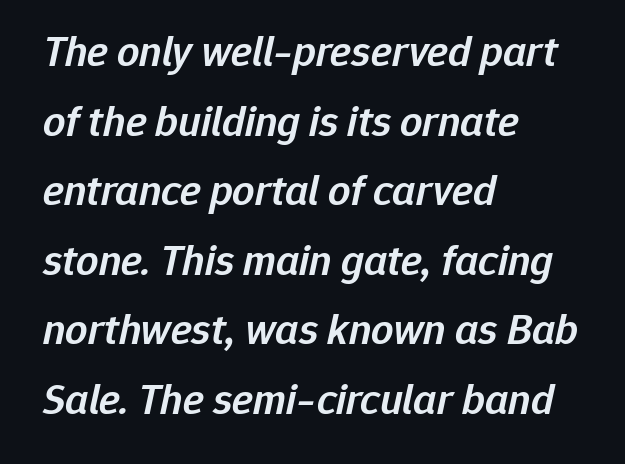
{"italic": "yes", "lean": "right", "slant_degrees": 12, "bold": "semi", "weight": "semibold", "width": "normal", "stroke_contrast": "low", "x_height": "medium", "monospaced": "no", "underline": "no", "align": "left", "line_spacing": "normal", "line_spacing_ratio": 1.58, "letter_spacing": "normal", "letter_spacing_em": 0.0, "glyph_px": 44}
